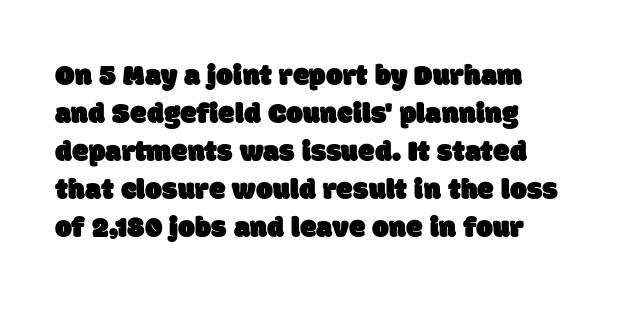
The image shows 30 px sans-serif type; set left-aligned, normal line spacing (1.27x), normal letter spacing, not underlined; low stroke contrast and a large x-height.
